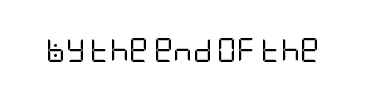
The image shows 24 px text type, upright; set normal letter spacing, not underlined.
